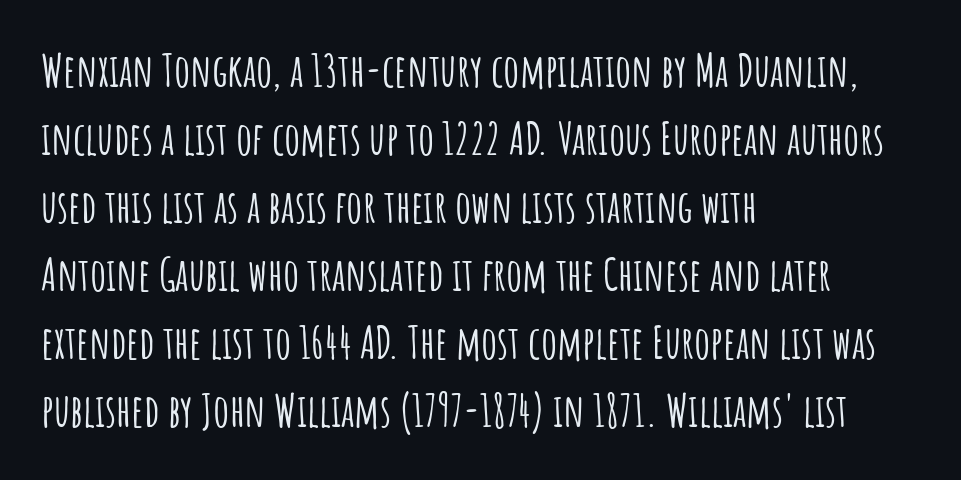
The image shows 45 px condensed sans-serif type, upright; set left-aligned, normal line spacing (1.51x), normal letter spacing, not underlined; low stroke contrast and a large x-height.
